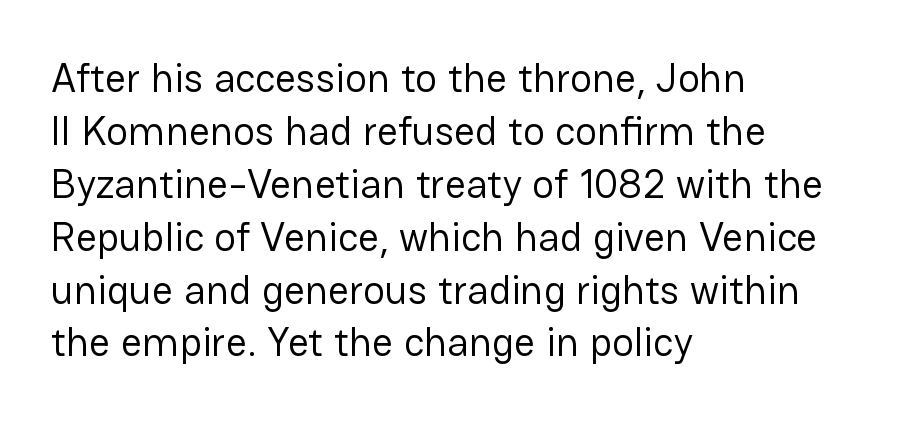
Does the copy run flush right? No — it runs flush left. This reads as an unemphasized weight, regular at the heaviest. The face used here is proportionally spaced, like ordinary book or web type. Bare-footed words on every line.
